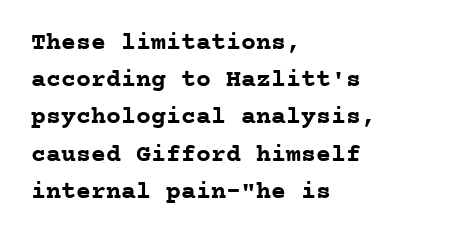
Italic: no, the glyphs are upright roman. Weight: bold. A typesetter would call this zero additional tracking. Does the copy run flush right? No — it runs flush left. In terms of leading, this rendering sits right in the middle. Quick note: underline off.
